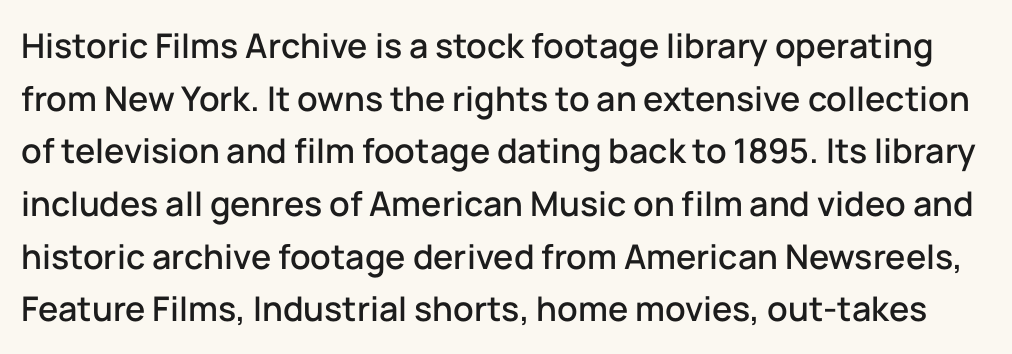
Type without underlining. You could call the tracking neutral — neither tight nor loose. This sample keeps an unexceptional amount of space between lines. This sample has the flowing, uneven cadence of proportional lettering. Font category for this specimen: sans-serif.
